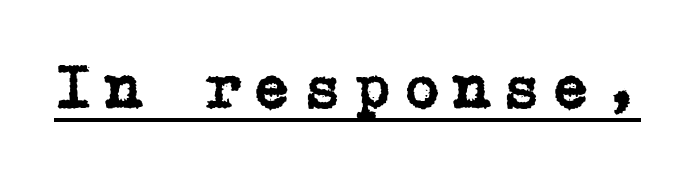
Q: Is the text italic (slanted)? A: No, it is upright.
Q: Is the typeface a serif or a sans-serif typeface? A: Serif.
Q: Is the text underlined? A: Yes.
Q: Width (condensed, normal, or wide)? A: Normal.
Q: Stroke contrast? A: Low.
Q: x-height? A: Medium.
